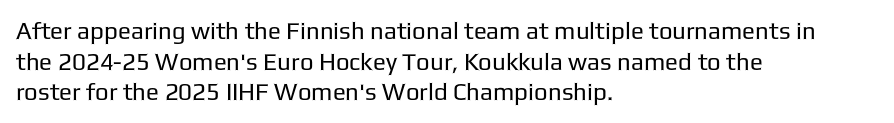
{"italic": "no", "bold": "no", "underline": "no", "align": "left", "line_spacing": "normal", "line_spacing_ratio": 1.28, "letter_spacing": "normal", "letter_spacing_em": 0.0, "glyph_px": 24}
